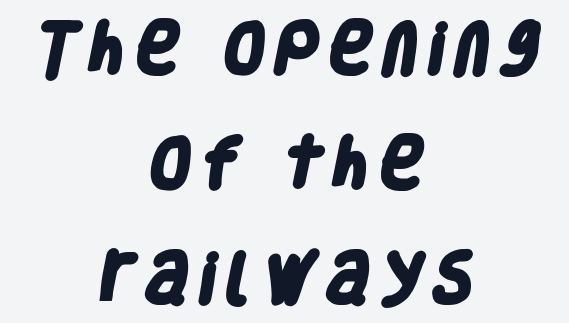
The image shows 56 px heavy, condensed sans-serif type; set centered, loose line spacing (2.05x), not underlined; low stroke contrast and a large x-height.
